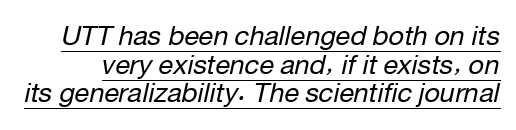
Unbolded letterforms with no extra heft. Cramped leading. This rendering features underlined lettering. Quick note: italic.
